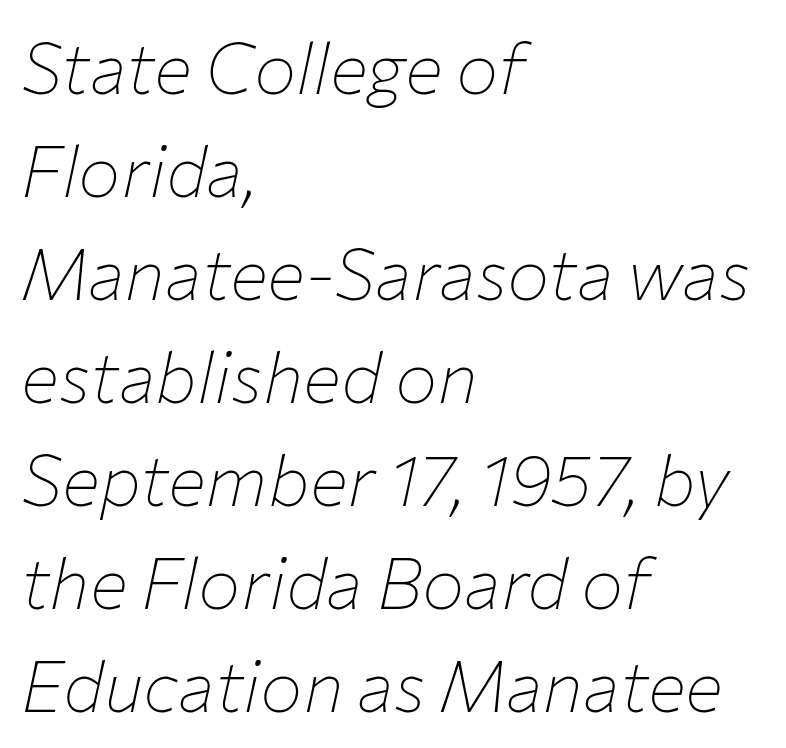
The paragraph shown leans on its left margin. Heaviness? Minimal to ordinary, like unemphasized prose. Words appear dense and cohesive because spacing is normal. Students, observe: this is what conventionally led text looks like. These lines are rendered in a variable-pitch font.
